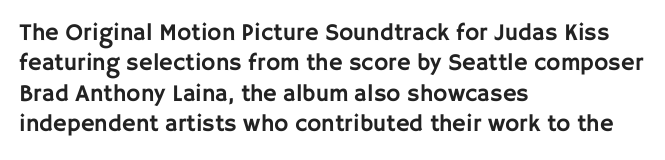
{"italic": "no", "underline": "no", "align": "left", "line_spacing": "normal", "line_spacing_ratio": 1.27, "letter_spacing": "normal", "letter_spacing_em": 0.0, "glyph_px": 24}
